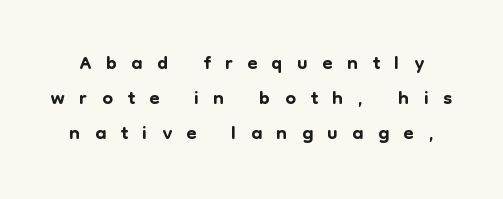
Q: Is the text italic (slanted)? A: No, it is upright.
Q: Is the typeface a serif or a sans-serif typeface? A: Sans-serif.
Q: Is the text underlined? A: No.
Q: Is the spacing between letters normal or unusually wide? A: Unusually wide.
Q: Width (condensed, normal, or wide)? A: Normal.
Q: Stroke contrast? A: Low.
Q: x-height? A: Medium.
Q: Monospaced? A: No.
